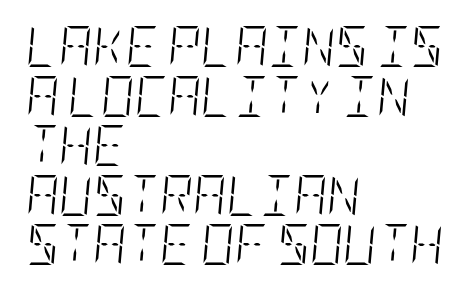
The image shows 41 px light, condensed type, italic (leaning right); set left-aligned, line spacing 1.21x, normal letter spacing, not underlined; low stroke contrast and a large x-height.
